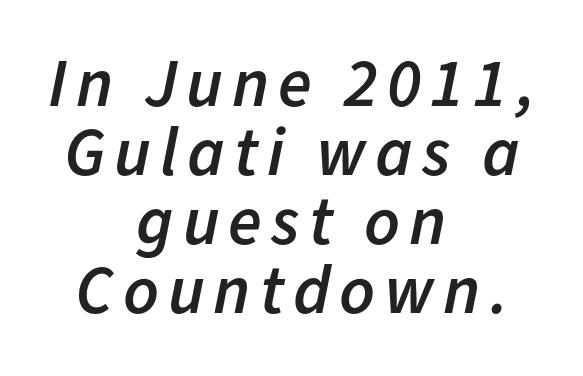
The vertical gap from one line to the next is small. One-word summary of the alignment: center. I'd describe the lettering as semibold — firm but not a full bold. This sample has the flowing, uneven cadence of proportional lettering. Observe the lean: these are italic letterforms.
